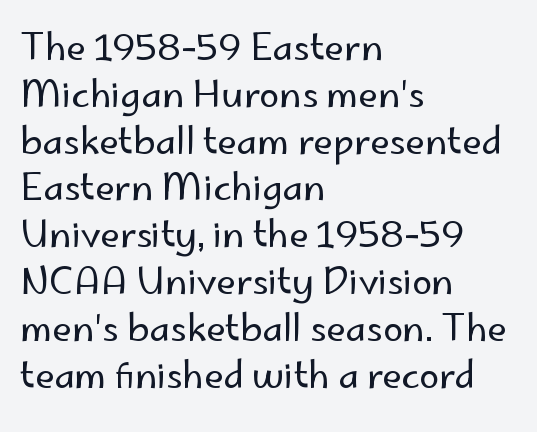
Q: Is the text bold? A: No.
Q: Is the text italic (slanted)? A: No, it is upright.
Q: Is the typeface a serif or a sans-serif typeface? A: Sans-serif.
Q: Is the text underlined? A: No.
Q: How is the paragraph aligned? A: Left-aligned.
Q: Is the spacing between letters normal or unusually wide? A: Normal.
Q: Is the spacing between lines tight, normal or loose? A: Normal.
Q: Width (condensed, normal, or wide)? A: Normal.
Q: Stroke contrast? A: Low.
Q: x-height? A: Small.
Q: Monospaced? A: No.
